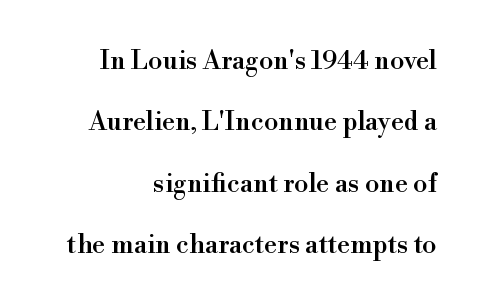
Q: Is the text italic (slanted)? A: No, it is upright.
Q: Is the text underlined? A: No.
Q: How is the paragraph aligned? A: Right-aligned.
Q: Is the spacing between letters normal or unusually wide? A: Normal.
Q: Is the spacing between lines tight, normal or loose? A: Loose.
